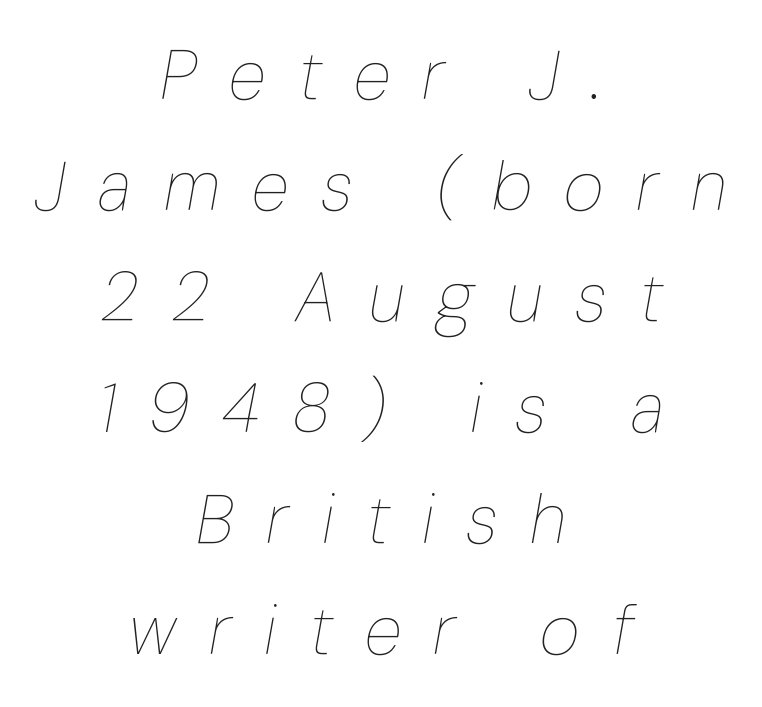
{"italic": "yes", "lean": "right", "slant_degrees": 10, "bold": "no", "weight": "thin", "width": "condensed", "stroke_contrast": "low", "x_height": "medium", "monospaced": "no", "underline": "no", "align": "center", "line_spacing": "normal", "line_spacing_ratio": 1.61, "letter_spacing": "wide", "letter_spacing_em": 0.47, "glyph_px": 69}
